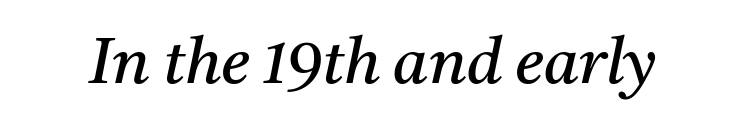
{"serif": "yes", "italic": "yes", "lean": "right", "slant_degrees": 11, "bold": "no", "weight": "regular", "width": "normal", "stroke_contrast": "medium", "x_height": "medium", "monospaced": "no", "underline": "no", "letter_spacing": "normal", "letter_spacing_em": 0.0, "glyph_px": 64}
